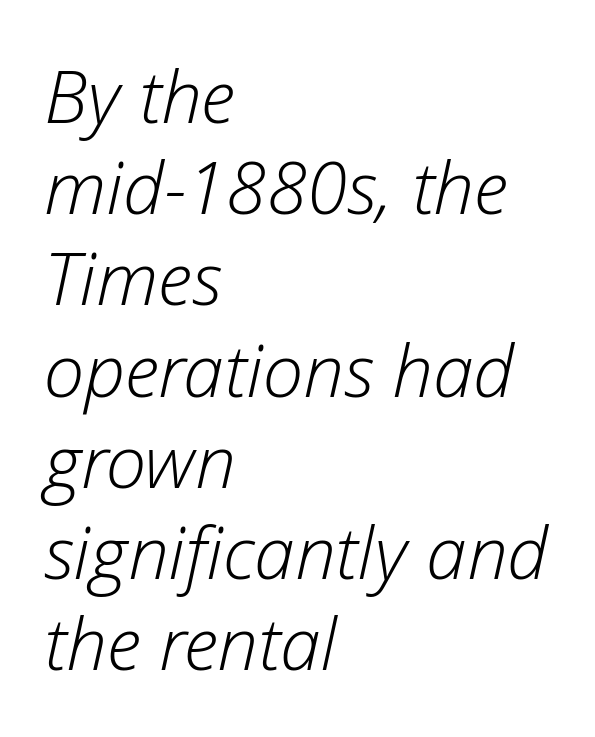
{"italic": "yes", "lean": "right", "slant_degrees": 12, "bold": "no", "weight": "light", "width": "normal", "stroke_contrast": "low", "x_height": "medium", "monospaced": "no", "underline": "no", "align": "left", "line_spacing": "normal", "line_spacing_ratio": 1.25, "letter_spacing": "normal", "letter_spacing_em": 0.0, "glyph_px": 73}
